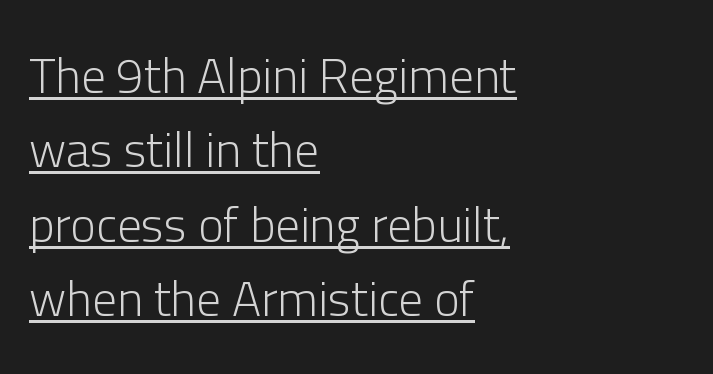
The image shows 49 px light sans-serif type, upright; set left-aligned, normal line spacing (1.52x), normal letter spacing, underlined; low stroke contrast and a medium x-height.
